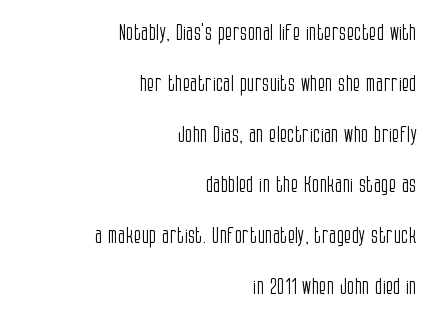
The image shows 22 px text type, upright; set right-aligned, loose line spacing (2.31x), normal letter spacing, not underlined.
